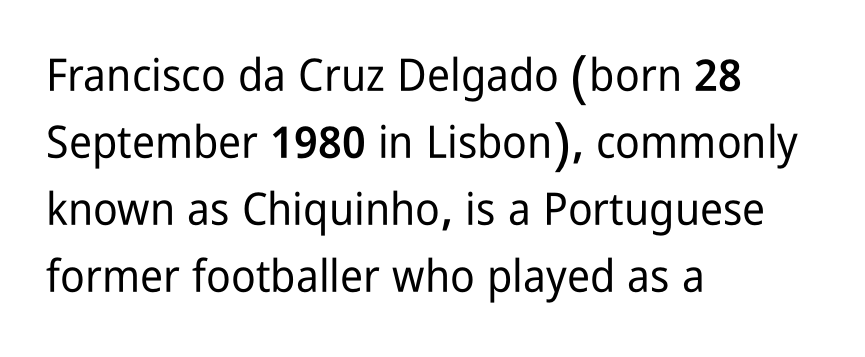
Q: Is the text italic (slanted)? A: No, it is upright.
Q: Is the typeface a serif or a sans-serif typeface? A: Sans-serif.
Q: Is the text underlined? A: No.
Q: How is the paragraph aligned? A: Left-aligned.
Q: Is the spacing between letters normal or unusually wide? A: Normal.
Q: Is the spacing between lines tight, normal or loose? A: Normal.
Q: Width (condensed, normal, or wide)? A: Condensed.
Q: Stroke contrast? A: Low.
Q: x-height? A: Medium.
Q: Monospaced? A: No.
